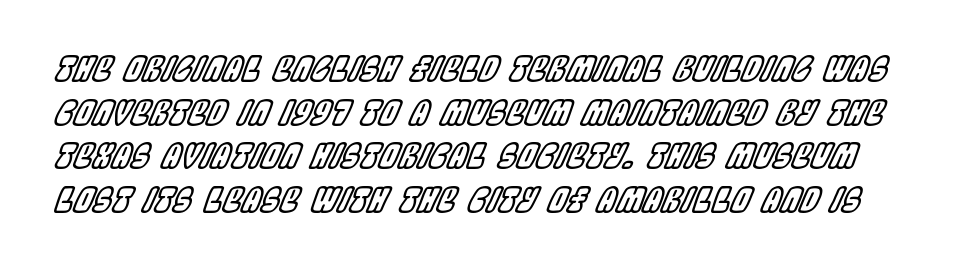
Q: Is the text italic (slanted)? A: Yes, it leans right by about 22 degrees.
Q: Is the text underlined? A: No.
Q: Is the spacing between letters normal or unusually wide? A: Normal.
Q: Is the spacing between lines tight, normal or loose? A: Normal.
Q: Width (condensed, normal, or wide)? A: Condensed.
Q: x-height? A: Large.
Q: Monospaced? A: No.
